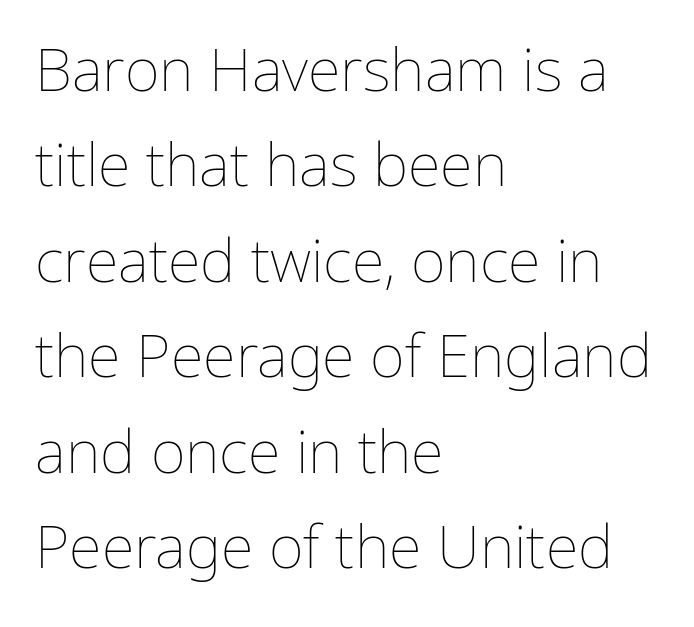
Q: Is the text bold? A: No.
Q: Is the text italic (slanted)? A: No, it is upright.
Q: Is the text underlined? A: No.
Q: How is the paragraph aligned? A: Left-aligned.
Q: Is the spacing between letters normal or unusually wide? A: Normal.
Q: Is the spacing between lines tight, normal or loose? A: Normal.
Q: Width (condensed, normal, or wide)? A: Normal.
Q: Stroke contrast? A: Low.
Q: x-height? A: Medium.
Q: Monospaced? A: No.
